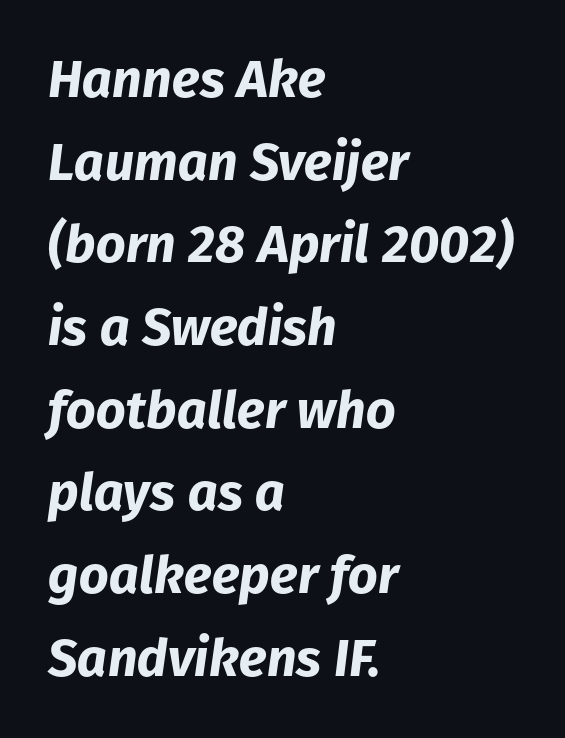
{"italic": "yes", "lean": "right", "slant_degrees": 8, "bold": "yes", "weight": "bold", "width": "normal", "stroke_contrast": "low", "x_height": "medium", "monospaced": "no", "underline": "no", "align": "left", "line_spacing": "normal", "line_spacing_ratio": 1.59, "letter_spacing": "normal", "letter_spacing_em": 0.0, "glyph_px": 52}
